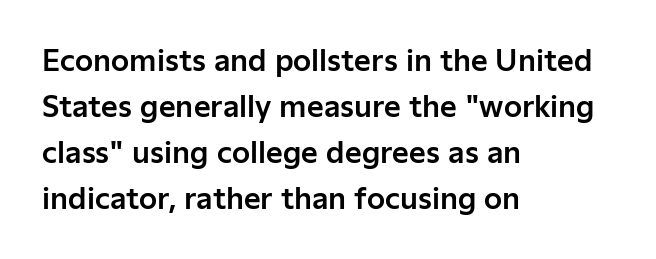
Note the varied advance widths — an 'i' is clearly narrower than an 'm'. Teacher's note: observe the even left margin — that is flush-left alignment. Students, note that the glyphs here touch the page at normal intervals. The line-height multiplier appears to be the usual default.
